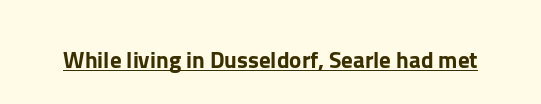
The image shows 23 px text type, upright; set normal letter spacing, underlined.
